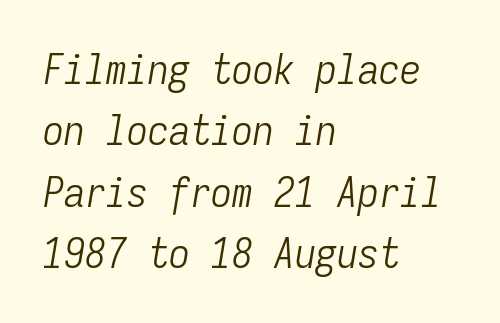
{"italic": "yes", "lean": "right", "slant_degrees": 9, "bold": "no", "weight": "light", "width": "condensed", "stroke_contrast": "low", "x_height": "medium", "monospaced": "yes", "underline": "no", "align": "left", "line_spacing": "normal", "line_spacing_ratio": 1.46, "letter_spacing": "normal", "letter_spacing_em": 0.0, "glyph_px": 42}
